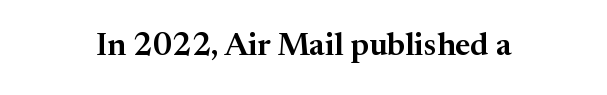
The image shows 32 px serif type, upright; set normal letter spacing, not underlined; medium stroke contrast and a medium x-height.
